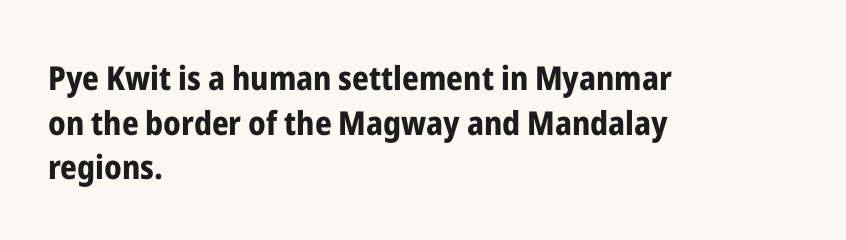
The image shows 33 px bold, condensed sans-serif type, upright; set left-aligned, normal line spacing (1.35x), normal letter spacing, not underlined; low stroke contrast and a medium x-height.
